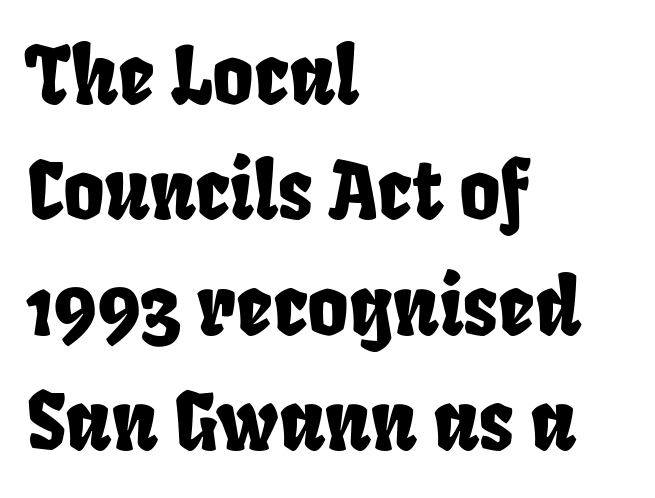
The image shows 79 px condensed sans-serif type; set left-aligned, normal line spacing (1.46x), normal letter spacing, not underlined; low stroke contrast and a large x-height.
